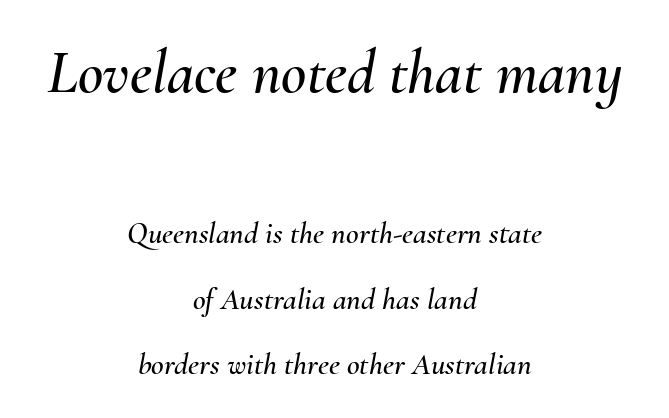
{"italic": "yes", "lean": "right", "slant_degrees": 10, "width": "normal", "stroke_contrast": "medium", "x_height": "small", "monospaced": "no", "underline": "no", "align": "center", "line_spacing": "loose", "line_spacing_ratio": 2.11, "letter_spacing": "normal", "letter_spacing_em": 0.0, "larger_block": "first", "size_ratio": 2.0, "glyph_px": 62}
